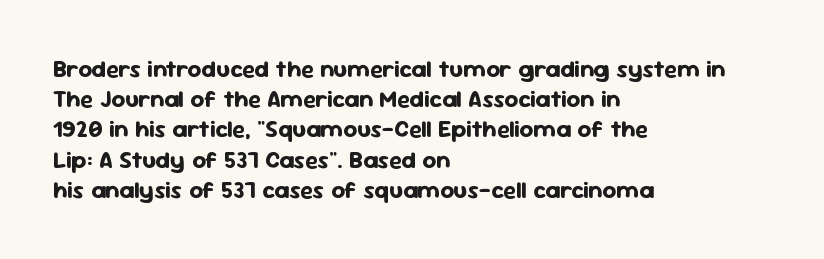
The image shows 24 px bold type, upright; set left-aligned, normal line spacing (1.26x), normal letter spacing, not underlined.
